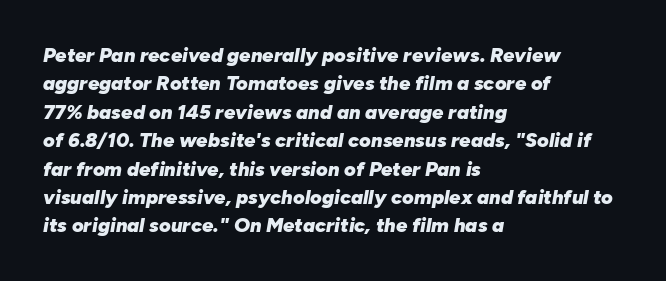
Notice how descenders clear the ascenders below comfortably — that's standard leading. Honestly, there is no underline to notice here at all. Tall strokes in this sample are angled rather than plumb. The setting favours the left margin, as ordinary paragraphs usually do. Strokes here are thick enough to call this a true bold. You could call the tracking neutral — neither tight nor loose.
